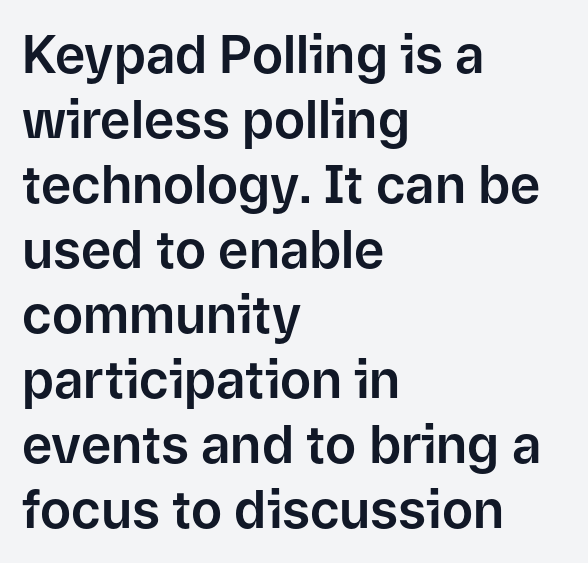
Q: Is the text italic (slanted)? A: No, it is upright.
Q: Is the typeface a serif or a sans-serif typeface? A: Sans-serif.
Q: Is the text underlined? A: No.
Q: How is the paragraph aligned? A: Left-aligned.
Q: Is the spacing between letters normal or unusually wide? A: Normal.
Q: Is the spacing between lines tight, normal or loose? A: Normal.
Q: Width (condensed, normal, or wide)? A: Normal.
Q: Stroke contrast? A: Low.
Q: x-height? A: Medium.
Q: Monospaced? A: No.
